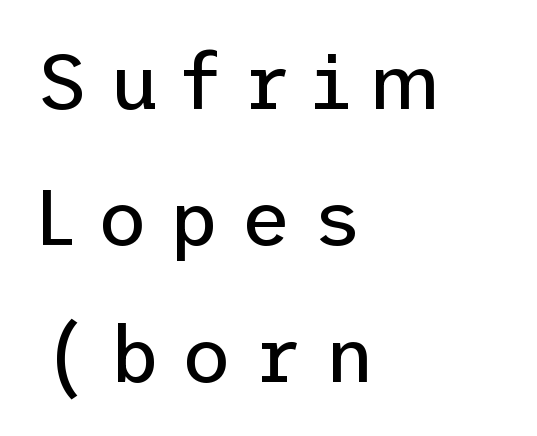
The image shows 78 px regular-weight sans-serif type, upright; set left-aligned, line spacing 1.75x, unusually wide letter spacing (+0.27 em), not underlined; low stroke contrast and a medium x-height.
